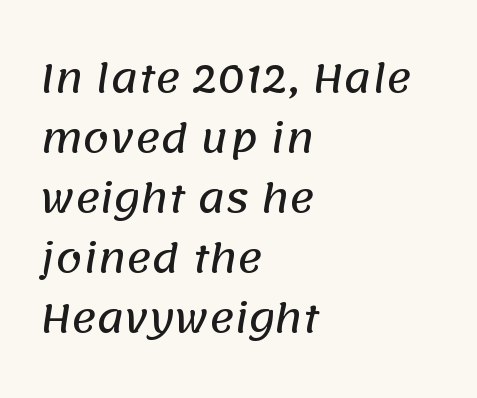
The image shows 38 px sans-serif type; set left-aligned, normal line spacing (1.58x), normal letter spacing, not underlined; low stroke contrast and a large x-height.
